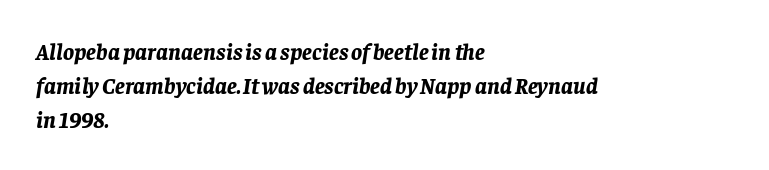
The image shows 23 px bold type, italic (leaning right); set left-aligned, normal line spacing (1.48x), normal letter spacing, not underlined.
